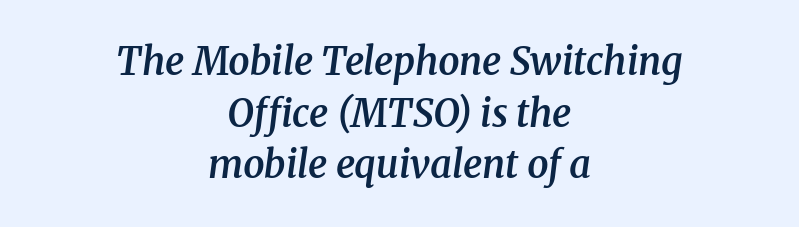
{"serif": "yes", "italic": "yes", "lean": "right", "slant_degrees": 8, "bold": "semi", "weight": "semibold", "width": "normal", "stroke_contrast": "medium", "x_height": "medium", "monospaced": "no", "underline": "no", "align": "center", "line_spacing": "normal", "line_spacing_ratio": 1.36, "letter_spacing": "normal", "letter_spacing_em": 0.0, "glyph_px": 38}
